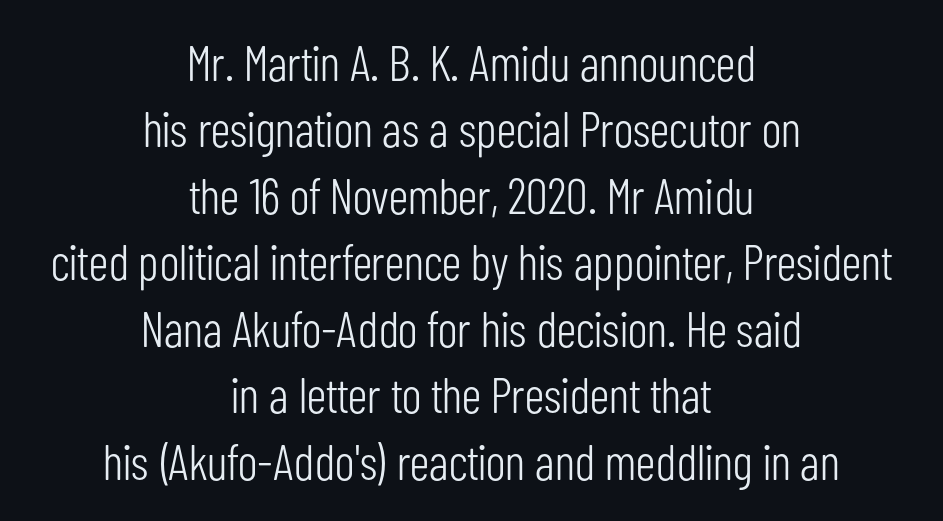
The image shows 50 px light, condensed sans-serif type, upright; set centered, normal line spacing (1.33x), normal letter spacing, not underlined; low stroke contrast and a medium x-height.
